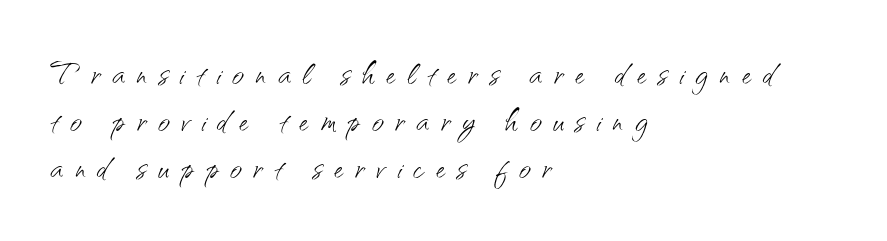
The image shows 41 px light sans-serif type; set left-aligned, tight line spacing (1.15x), unusually wide letter spacing (+0.29 em), not underlined; medium stroke contrast and a small x-height.
